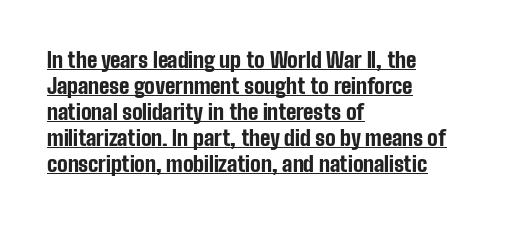
{"italic": "no", "bold": "yes", "underline": "yes", "align": "left", "line_spacing_ratio": 1.24, "letter_spacing": "normal", "letter_spacing_em": 0.0, "glyph_px": 21}
